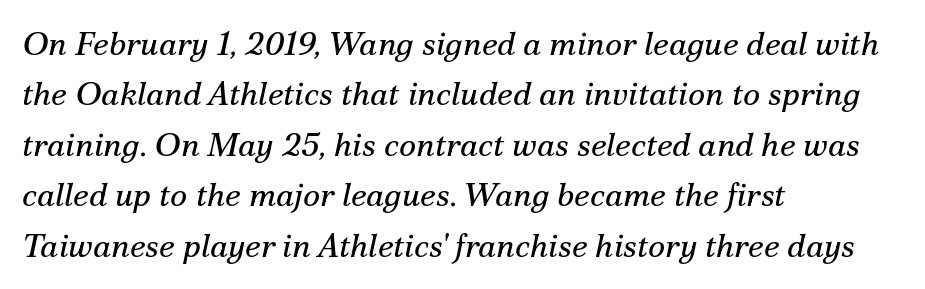
{"serif": "yes", "italic": "yes", "lean": "right", "slant_degrees": 12, "bold": "no", "weight": "regular", "width": "normal", "stroke_contrast": "medium", "x_height": "small", "monospaced": "no", "underline": "no", "align": "left", "line_spacing": "normal", "line_spacing_ratio": 1.53, "letter_spacing": "normal", "letter_spacing_em": 0.0, "glyph_px": 33}
